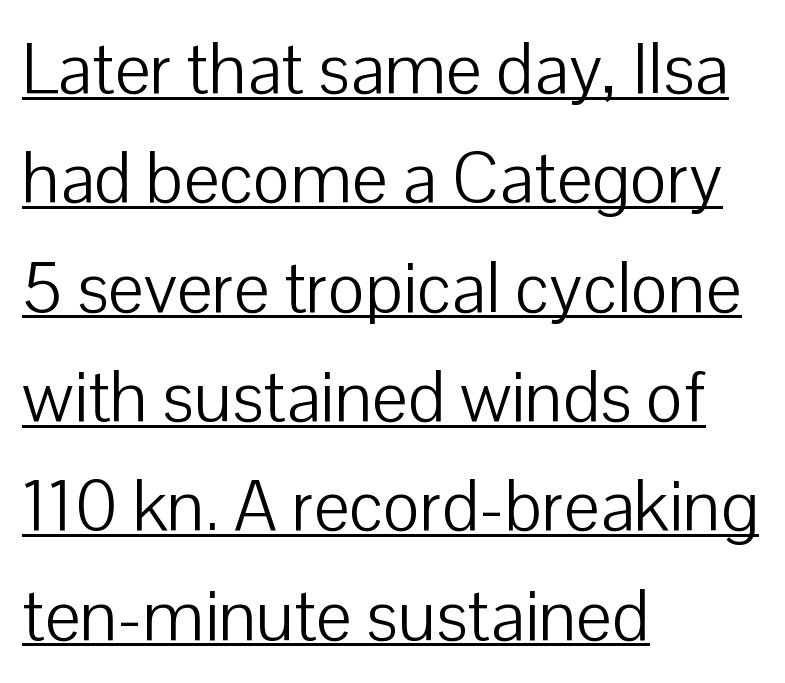
Q: Is the text bold? A: No.
Q: Is the text italic (slanted)? A: No, it is upright.
Q: Is the typeface a serif or a sans-serif typeface? A: Sans-serif.
Q: Is the text underlined? A: Yes.
Q: How is the paragraph aligned? A: Left-aligned.
Q: Is the spacing between letters normal or unusually wide? A: Normal.
Q: Is the spacing between lines tight, normal or loose? A: Normal.
Q: Width (condensed, normal, or wide)? A: Normal.
Q: Stroke contrast? A: Low.
Q: x-height? A: Medium.
Q: Monospaced? A: No.
